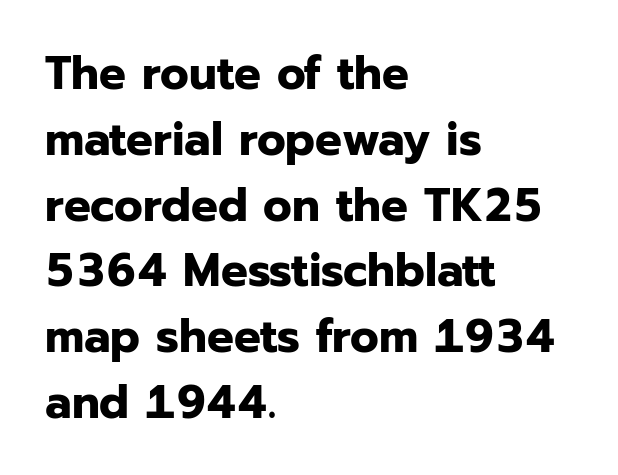
Summary of vertical rhythm: regular, with standard interline spacing. A sans-serif font was chosen for this passage. Each glyph is drawn with heavy, bold strokes. No extra tracking has been applied to these lines. These lines were composed using upright roman letters.
